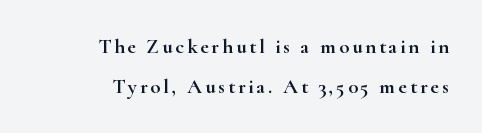
Q: Is the text italic (slanted)? A: No, it is upright.
Q: Is the text underlined? A: No.
Q: How is the paragraph aligned? A: Right-aligned.
